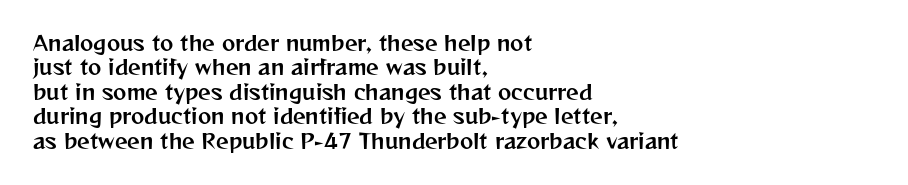
Q: Is the text italic (slanted)? A: No, it is upright.
Q: Is the text underlined? A: No.
Q: How is the paragraph aligned? A: Left-aligned.
Q: Is the spacing between letters normal or unusually wide? A: Normal.
